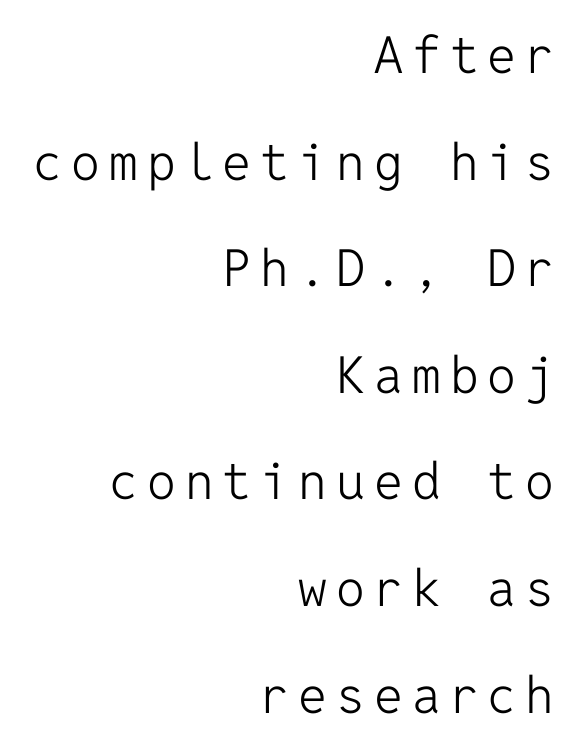
The image shows 51 px light sans-serif type, upright, monospaced; set right-aligned, loose line spacing (2.09x), not underlined; low stroke contrast and a medium x-height.
